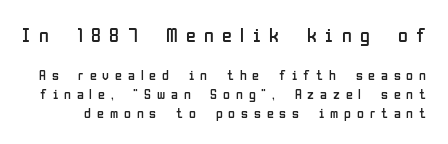
{"italic": "no", "bold": "no", "underline": "no", "line_spacing": "normal", "line_spacing_ratio": 1.38, "letter_spacing": "wide", "letter_spacing_em": 0.42, "larger_block": "first", "size_ratio": 1.43, "glyph_px": 20}
